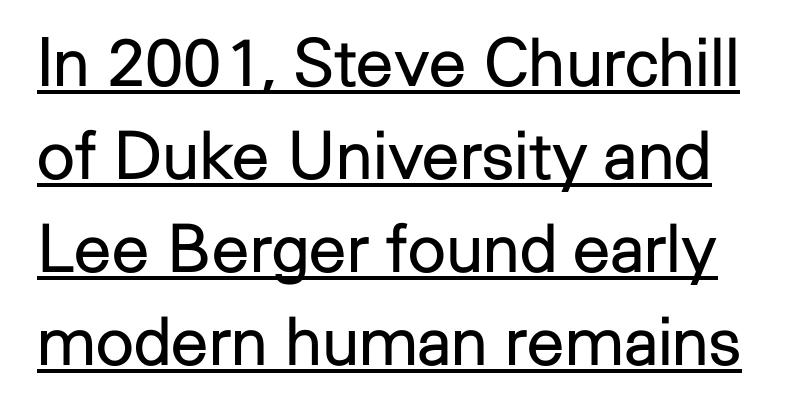
The image shows 67 px regular-weight sans-serif type, upright; set normal line spacing (1.39x), normal letter spacing, underlined; low stroke contrast and a medium x-height.
